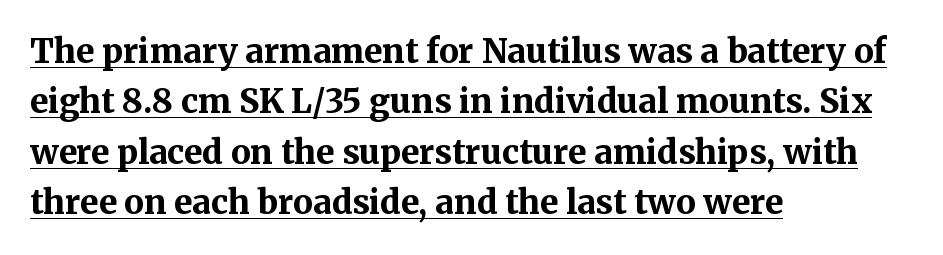
Q: Is the text bold? A: Yes.
Q: Is the text italic (slanted)? A: No, it is upright.
Q: Is the typeface a serif or a sans-serif typeface? A: Serif.
Q: Is the text underlined? A: Yes.
Q: How is the paragraph aligned? A: Left-aligned.
Q: Is the spacing between letters normal or unusually wide? A: Normal.
Q: Is the spacing between lines tight, normal or loose? A: Normal.
Q: Width (condensed, normal, or wide)? A: Normal.
Q: Stroke contrast? A: Medium.
Q: x-height? A: Medium.
Q: Monospaced? A: No.
